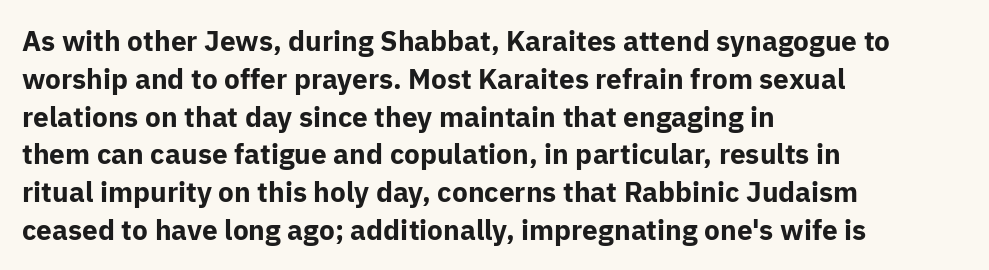
Q: Is the text bold? A: Yes.
Q: Is the text italic (slanted)? A: No, it is upright.
Q: Is the typeface a serif or a sans-serif typeface? A: Sans-serif.
Q: Is the text underlined? A: No.
Q: How is the paragraph aligned? A: Left-aligned.
Q: Is the spacing between letters normal or unusually wide? A: Normal.
Q: Is the spacing between lines tight, normal or loose? A: Normal.
Q: Width (condensed, normal, or wide)? A: Normal.
Q: Stroke contrast? A: Low.
Q: x-height? A: Medium.
Q: Monospaced? A: No.
